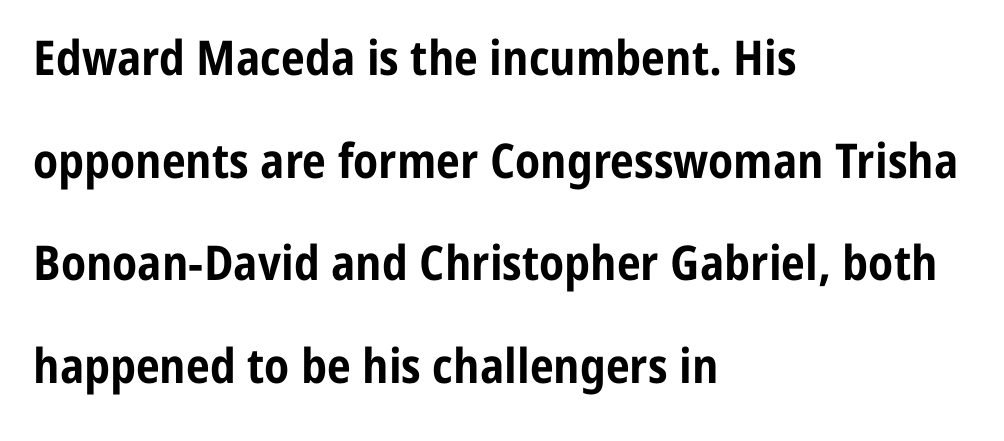
{"serif": "no", "italic": "no", "bold": "yes", "weight": "bold", "width": "condensed", "stroke_contrast": "low", "x_height": "medium", "monospaced": "no", "underline": "no", "align": "left", "line_spacing": "loose", "line_spacing_ratio": 2.14, "letter_spacing": "normal", "letter_spacing_em": 0.0, "glyph_px": 48}
